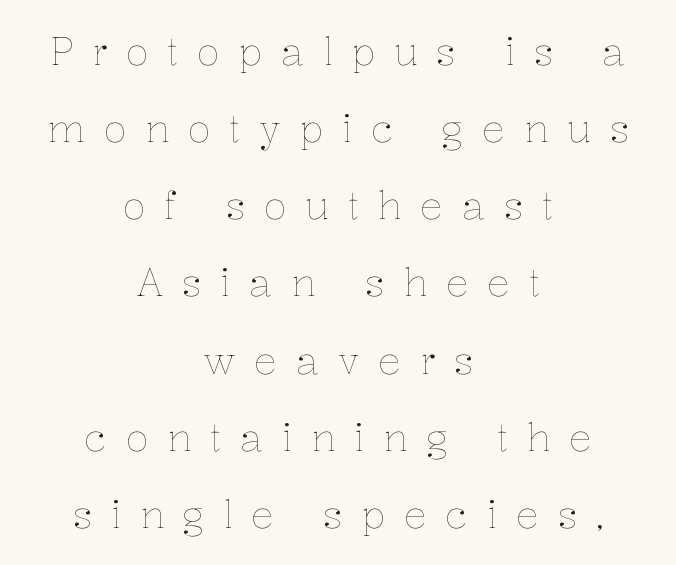
The image shows 38 px thin type, upright; set centered, loose line spacing (2.03x), unusually wide letter spacing (+0.49 em), not underlined; low stroke contrast and a medium x-height.
